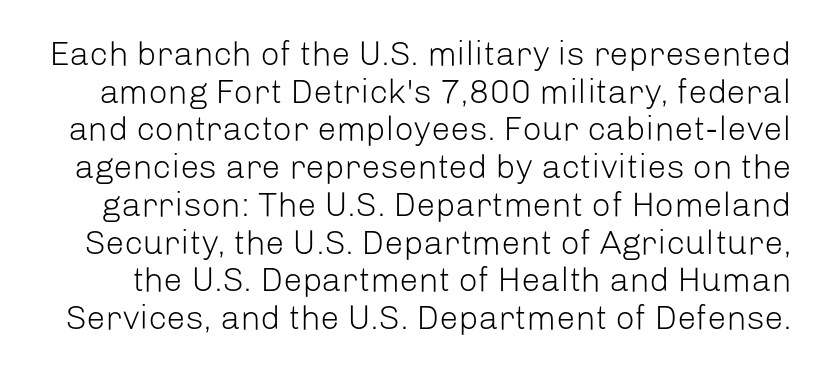
Q: Is the text bold? A: No.
Q: Is the text italic (slanted)? A: No, it is upright.
Q: Is the typeface a serif or a sans-serif typeface? A: Sans-serif.
Q: Is the text underlined? A: No.
Q: Is the spacing between letters normal or unusually wide? A: Normal.
Q: Is the spacing between lines tight, normal or loose? A: Tight.
Q: Width (condensed, normal, or wide)? A: Normal.
Q: Stroke contrast? A: Low.
Q: x-height? A: Medium.
Q: Monospaced? A: No.
